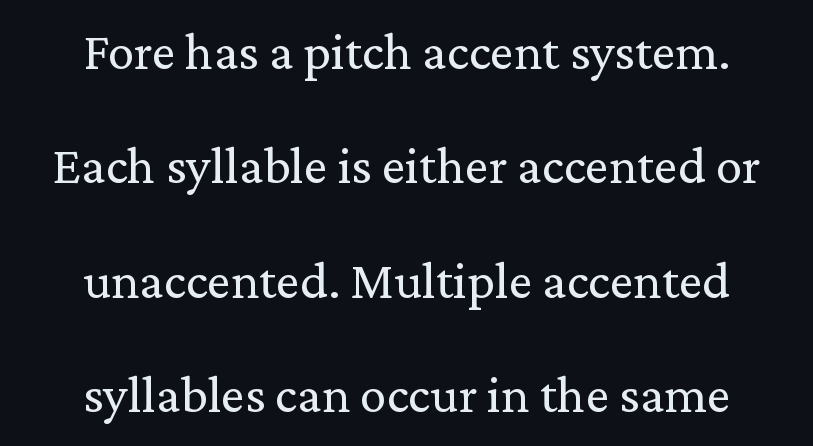
Q: Is the text bold? A: No.
Q: Is the text italic (slanted)? A: No, it is upright.
Q: Is the typeface a serif or a sans-serif typeface? A: Serif.
Q: Is the text underlined? A: No.
Q: How is the paragraph aligned? A: Centered.
Q: Is the spacing between letters normal or unusually wide? A: Normal.
Q: Is the spacing between lines tight, normal or loose? A: Loose.
Q: Width (condensed, normal, or wide)? A: Normal.
Q: Stroke contrast? A: Low.
Q: x-height? A: Medium.
Q: Monospaced? A: No.
